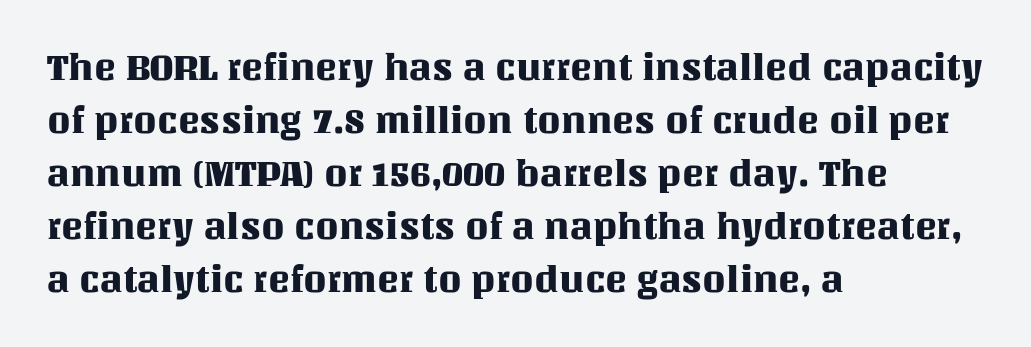
{"italic": "no", "width": "normal", "stroke_contrast": "medium", "x_height": "large", "monospaced": "no", "underline": "no", "align": "left", "line_spacing": "normal", "line_spacing_ratio": 1.43, "letter_spacing": "normal", "letter_spacing_em": 0.0, "glyph_px": 37}
